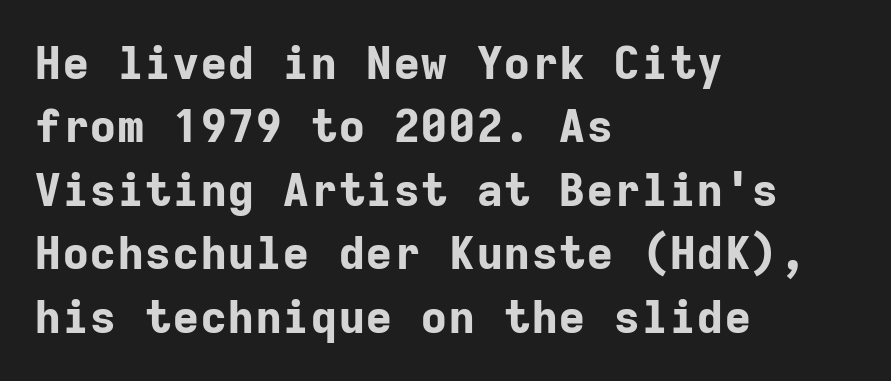
Q: Is the text bold? A: Yes.
Q: Is the text italic (slanted)? A: No, it is upright.
Q: Is the typeface a serif or a sans-serif typeface? A: Sans-serif.
Q: Is the text underlined? A: No.
Q: How is the paragraph aligned? A: Left-aligned.
Q: Is the spacing between letters normal or unusually wide? A: Normal.
Q: Is the spacing between lines tight, normal or loose? A: Normal.
Q: Width (condensed, normal, or wide)? A: Normal.
Q: Stroke contrast? A: Low.
Q: x-height? A: Medium.
Q: Monospaced? A: Yes.
